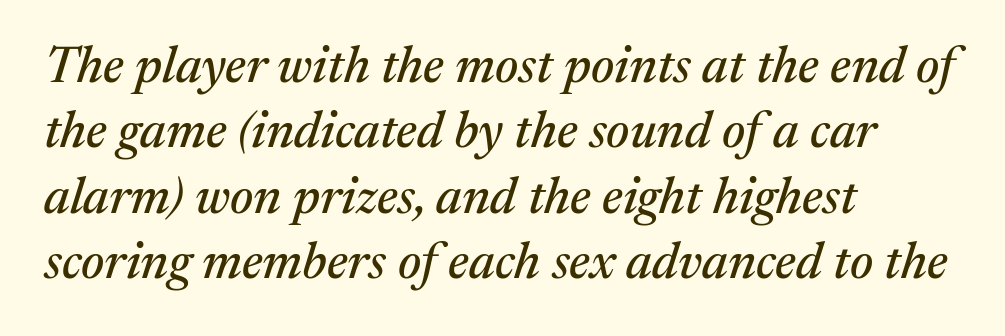
The ragged edge is on the right, which tells us the setting is flush left. Do the characters align in a grid? No, the font is proportional. The words here are not underlined. A normal amount of white space separates one row of letters from the next. The letters are slanted; this is an italic face.
